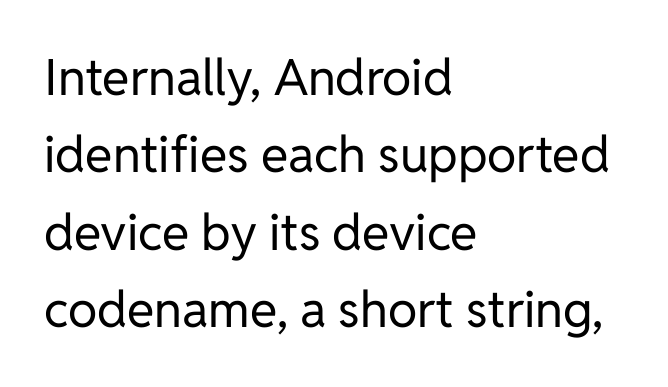
Serifs: no, the terminals of the letterforms are clean. Letters have the restrained weight of plain body copy at most. Do the characters align in a grid? No, the font is proportional. Notice how descenders clear the ascenders below comfortably — that's standard leading.
